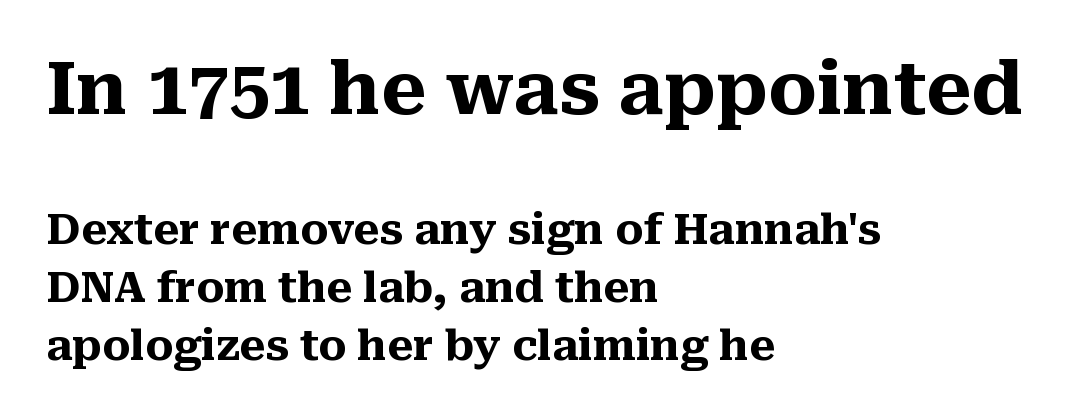
{"serif": "yes", "italic": "no", "bold": "yes", "weight": "heavy", "width": "normal", "stroke_contrast": "medium", "x_height": "medium", "monospaced": "no", "underline": "no", "align": "left", "line_spacing": "normal", "line_spacing_ratio": 1.38, "letter_spacing": "normal", "letter_spacing_em": 0.0, "larger_block": "first", "size_ratio": 1.74, "glyph_px": 73}
